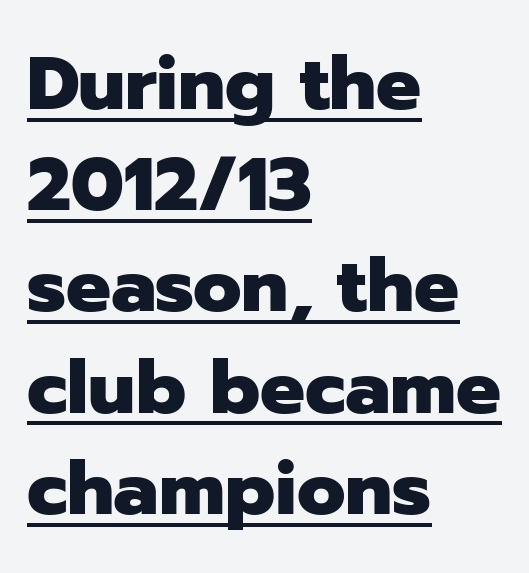
The image shows 75 px heavy sans-serif type, upright; set left-aligned, normal line spacing (1.35x), normal letter spacing, underlined; low stroke contrast and a medium x-height.
